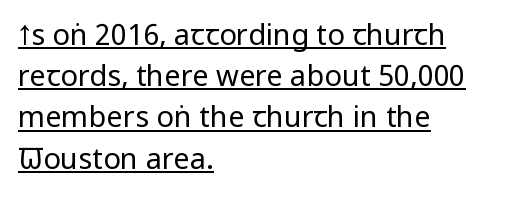
Proportional: the letters do not fall into vertical columns. Does the copy run flush right? No — it runs flush left. Type style note: lacks serifs. In designer terms, the underline attribute is active on this setting.
